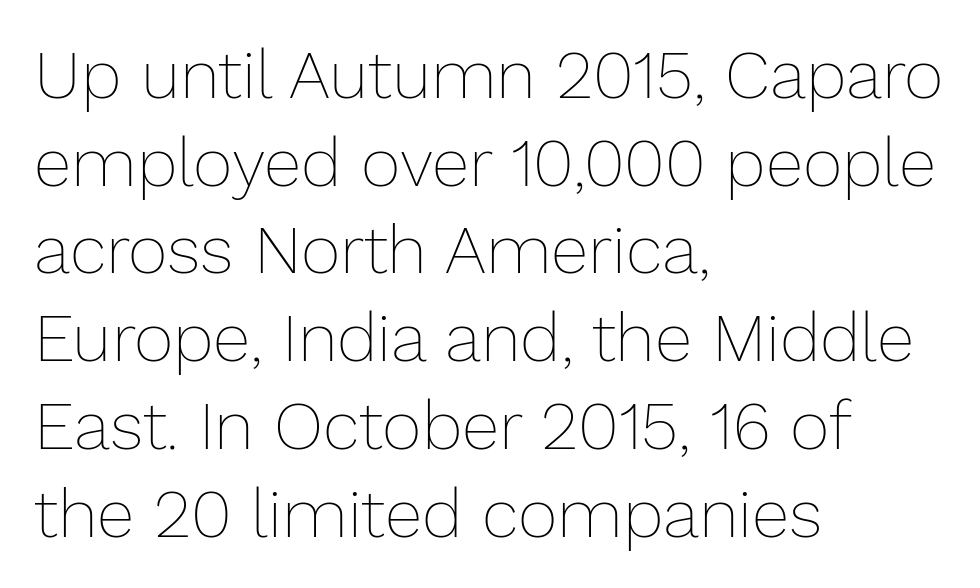
Q: Is the text bold? A: No.
Q: Is the text italic (slanted)? A: No, it is upright.
Q: Is the text underlined? A: No.
Q: How is the paragraph aligned? A: Left-aligned.
Q: Is the spacing between letters normal or unusually wide? A: Normal.
Q: Is the spacing between lines tight, normal or loose? A: Normal.
Q: Width (condensed, normal, or wide)? A: Normal.
Q: Stroke contrast? A: Low.
Q: x-height? A: Medium.
Q: Monospaced? A: No.
